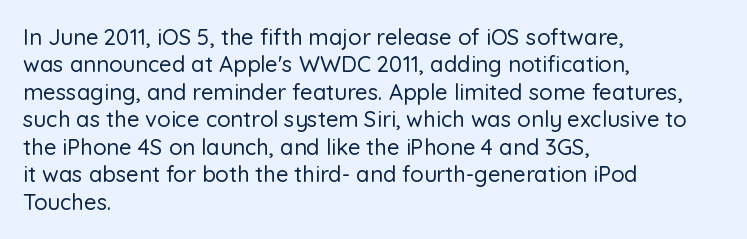
Q: Is the text italic (slanted)? A: No, it is upright.
Q: Is the text underlined? A: No.
Q: How is the paragraph aligned? A: Left-aligned.
Q: Is the spacing between letters normal or unusually wide? A: Normal.
Q: Is the spacing between lines tight, normal or loose? A: Normal.
